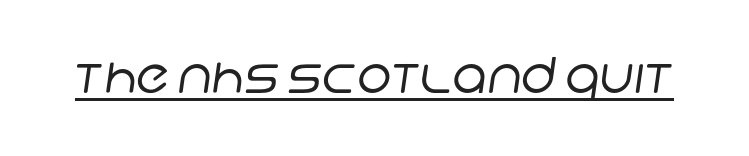
Q: Is the text bold? A: No.
Q: Is the typeface a serif or a sans-serif typeface? A: Sans-serif.
Q: Is the text underlined? A: Yes.
Q: Is the spacing between letters normal or unusually wide? A: Normal.
Q: Width (condensed, normal, or wide)? A: Normal.
Q: Stroke contrast? A: Low.
Q: x-height? A: Large.
Q: Monospaced? A: No.
